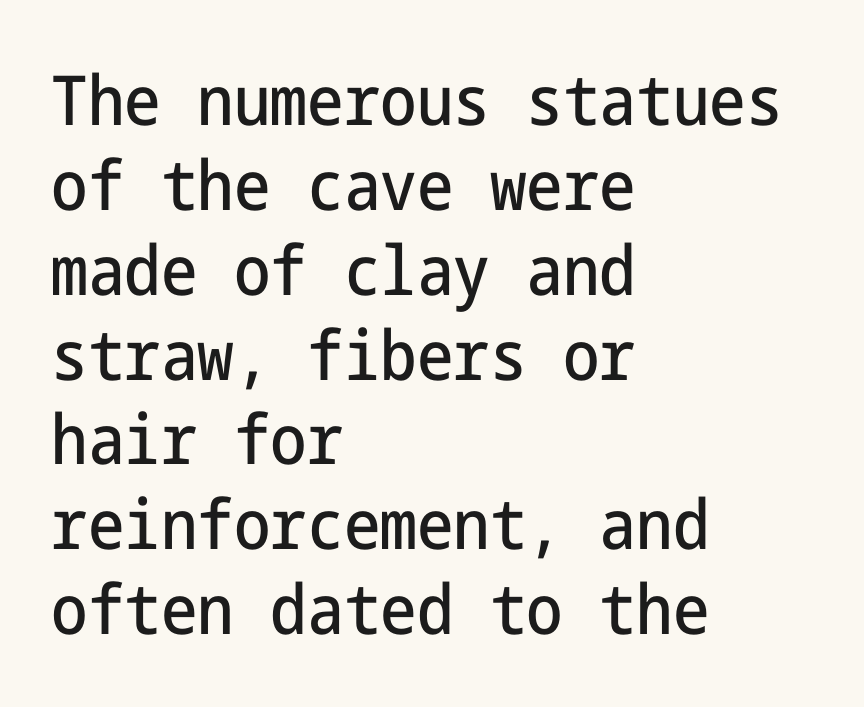
Q: Is the text italic (slanted)? A: No, it is upright.
Q: Is the typeface a serif or a sans-serif typeface? A: Sans-serif.
Q: Is the text underlined? A: No.
Q: How is the paragraph aligned? A: Left-aligned.
Q: Is the spacing between letters normal or unusually wide? A: Normal.
Q: Width (condensed, normal, or wide)? A: Condensed.
Q: Stroke contrast? A: Low.
Q: x-height? A: Medium.
